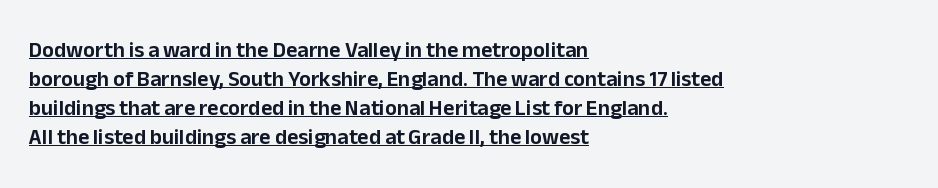
{"italic": "no", "underline": "yes", "align": "left", "line_spacing": "normal", "line_spacing_ratio": 1.32, "letter_spacing": "normal", "letter_spacing_em": 0.0, "glyph_px": 22}
